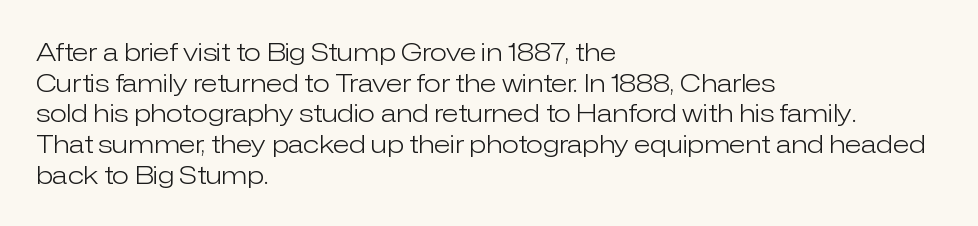
The letters look calm and open, with moderate or lighter stems. Descenders are the only things crossing below the line. Left-aligned paragraph, ragged on the right. Short note: letters normally spaced.
